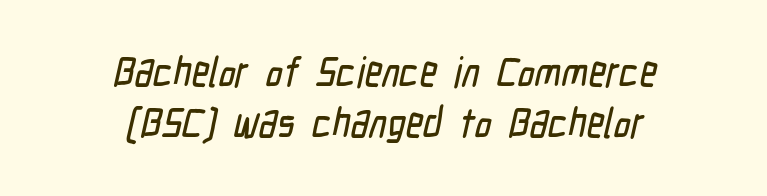
The image shows 42 px condensed sans-serif type; set centered, line spacing 1.21x, normal letter spacing, not underlined; low stroke contrast and a medium x-height.
